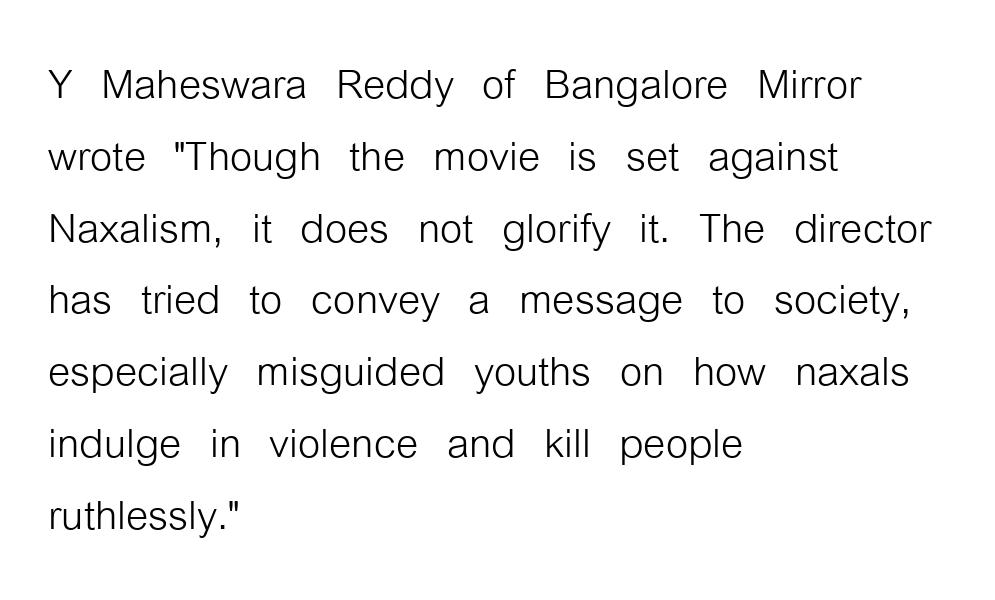
The image shows 57 px light, condensed sans-serif type, upright; set left-aligned, normal line spacing (1.26x), normal letter spacing, not underlined; low stroke contrast and a medium x-height.
